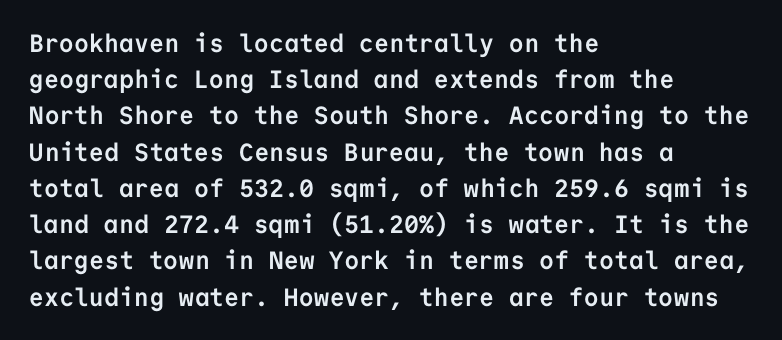
{"italic": "no", "bold": "yes", "underline": "no", "align": "left", "line_spacing": "normal", "line_spacing_ratio": 1.45, "letter_spacing": "normal", "letter_spacing_em": 0.0, "glyph_px": 25}
